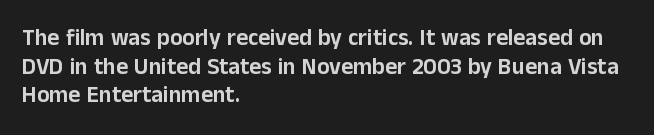
Q: Is the text italic (slanted)? A: No, it is upright.
Q: Is the text underlined? A: No.
Q: How is the paragraph aligned? A: Left-aligned.
Q: Is the spacing between letters normal or unusually wide? A: Normal.
